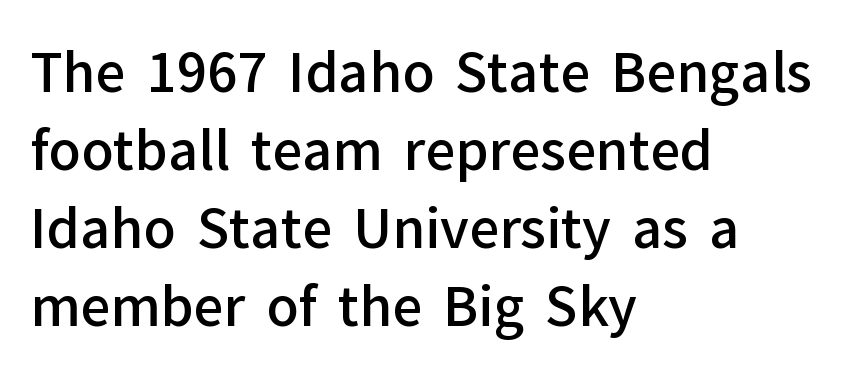
Descenders hang freely into open space. The rendering uses a semibold face; strokes are thickened but not to full bold. Posture: straight, roman, zero tilt. Vertically, the passage feels balanced, rows spaced as you'd expect. You can tell from the bare stems that sans-serif type was used.
